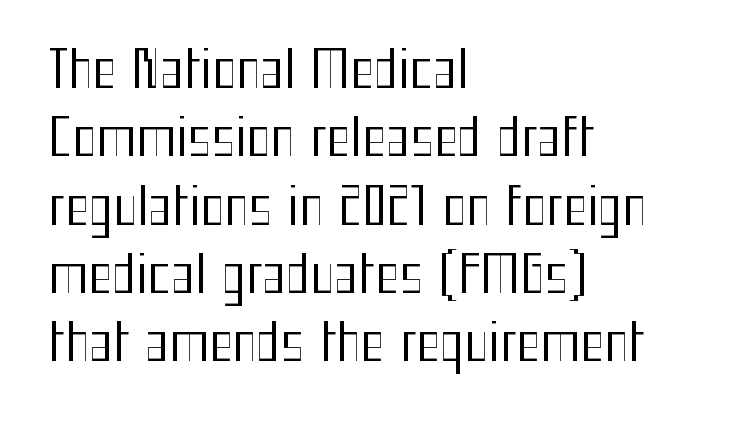
Q: Is the text bold? A: No.
Q: Is the text italic (slanted)? A: No, it is upright.
Q: Is the typeface a serif or a sans-serif typeface? A: Sans-serif.
Q: Is the text underlined? A: No.
Q: How is the paragraph aligned? A: Left-aligned.
Q: Is the spacing between letters normal or unusually wide? A: Normal.
Q: Is the spacing between lines tight, normal or loose? A: Normal.
Q: Width (condensed, normal, or wide)? A: Condensed.
Q: Stroke contrast? A: Medium.
Q: x-height? A: Medium.
Q: Monospaced? A: No.
